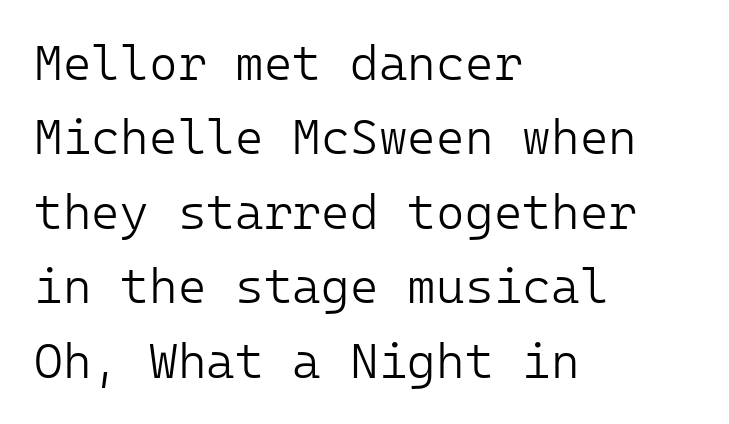
The image shows 49 px light sans-serif type, upright; set left-aligned, normal line spacing (1.52x), normal letter spacing, not underlined; low stroke contrast and a medium x-height.
